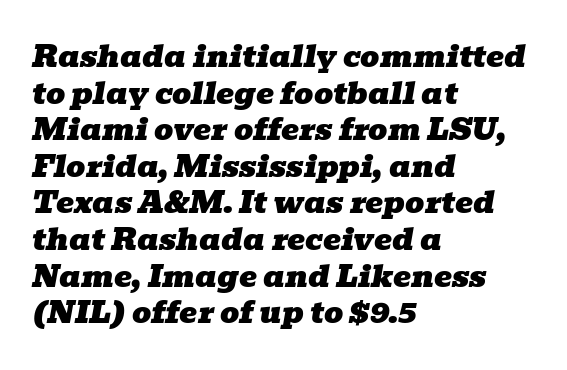
Q: Is the text italic (slanted)? A: Yes, it leans right by about 10 degrees.
Q: Is the typeface a serif or a sans-serif typeface? A: Serif.
Q: Is the text underlined? A: No.
Q: How is the paragraph aligned? A: Left-aligned.
Q: Is the spacing between letters normal or unusually wide? A: Normal.
Q: Width (condensed, normal, or wide)? A: Wide.
Q: Stroke contrast? A: Low.
Q: x-height? A: Medium.
Q: Monospaced? A: No.
